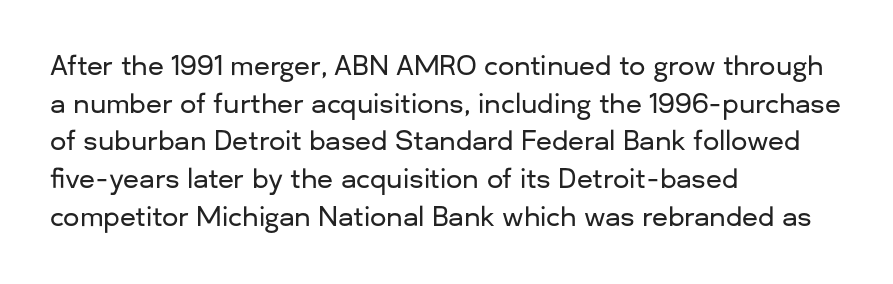
Q: Is the text italic (slanted)? A: No, it is upright.
Q: Is the text underlined? A: No.
Q: How is the paragraph aligned? A: Left-aligned.
Q: Is the spacing between letters normal or unusually wide? A: Normal.
Q: Is the spacing between lines tight, normal or loose? A: Normal.
